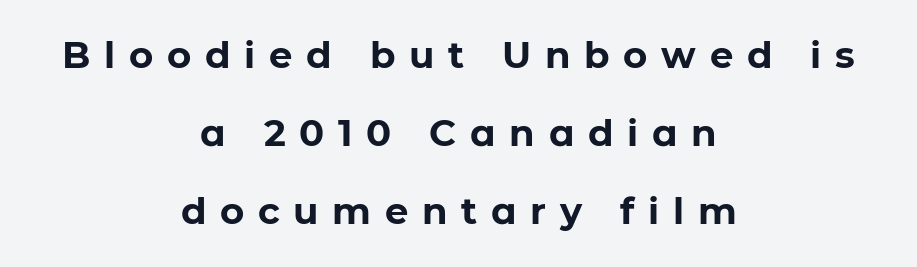
Q: Is the text bold? A: Yes.
Q: Is the text italic (slanted)? A: No, it is upright.
Q: Is the typeface a serif or a sans-serif typeface? A: Sans-serif.
Q: Is the text underlined? A: No.
Q: How is the paragraph aligned? A: Centered.
Q: Is the spacing between letters normal or unusually wide? A: Unusually wide.
Q: Is the spacing between lines tight, normal or loose? A: Loose.
Q: Width (condensed, normal, or wide)? A: Normal.
Q: Stroke contrast? A: Low.
Q: x-height? A: Medium.
Q: Monospaced? A: No.
